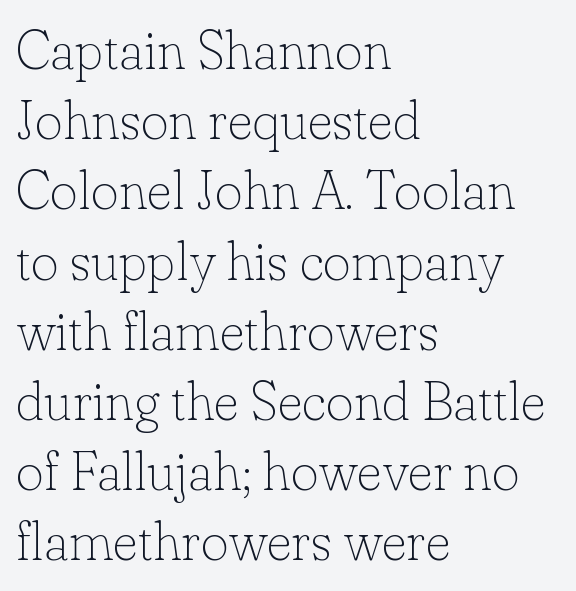
Q: Is the text bold? A: No.
Q: Is the text italic (slanted)? A: No, it is upright.
Q: Is the typeface a serif or a sans-serif typeface? A: Serif.
Q: Is the text underlined? A: No.
Q: How is the paragraph aligned? A: Left-aligned.
Q: Is the spacing between letters normal or unusually wide? A: Normal.
Q: Is the spacing between lines tight, normal or loose? A: Normal.
Q: Width (condensed, normal, or wide)? A: Normal.
Q: Stroke contrast? A: Low.
Q: x-height? A: Small.
Q: Monospaced? A: No.
